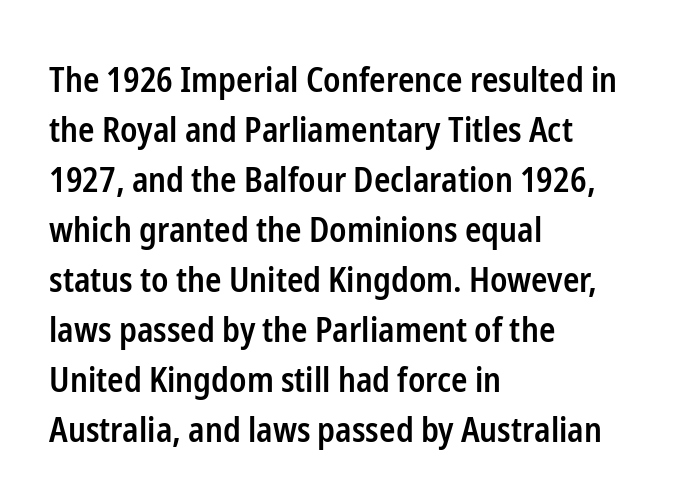
Q: Is the text bold? A: Semi-bold.
Q: Is the text italic (slanted)? A: No, it is upright.
Q: Is the typeface a serif or a sans-serif typeface? A: Sans-serif.
Q: Is the text underlined? A: No.
Q: How is the paragraph aligned? A: Left-aligned.
Q: Is the spacing between letters normal or unusually wide? A: Normal.
Q: Is the spacing between lines tight, normal or loose? A: Normal.
Q: Width (condensed, normal, or wide)? A: Condensed.
Q: Stroke contrast? A: Low.
Q: x-height? A: Medium.
Q: Monospaced? A: No.
